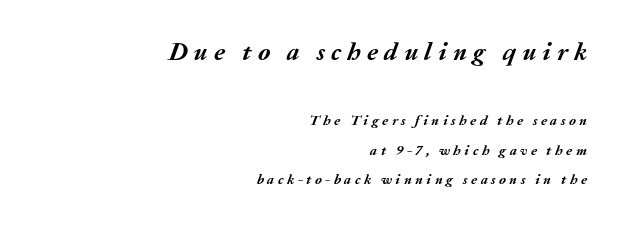
The face used here has the dense, thick strokes of a bold. Of the two passages, the one on top uses the larger point size. This sample uses expanded letter spacing, leaving extra air between glyphs. No word sits above an underline. Every row of glyphs terminates at an identical x-position on the right.
